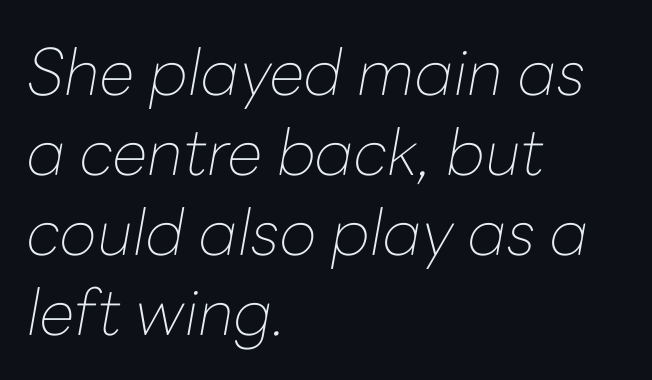
Q: Is the text bold? A: No.
Q: Is the text italic (slanted)? A: Yes, it leans right by about 10 degrees.
Q: Is the text underlined? A: No.
Q: How is the paragraph aligned? A: Left-aligned.
Q: Is the spacing between letters normal or unusually wide? A: Normal.
Q: Is the spacing between lines tight, normal or loose? A: Normal.
Q: Width (condensed, normal, or wide)? A: Normal.
Q: Stroke contrast? A: Low.
Q: x-height? A: Medium.
Q: Monospaced? A: No.
